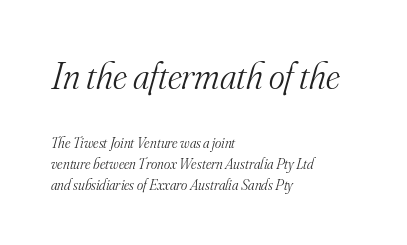
Is the stroke heavy? The answer is a plain regular-or-lighter. I'd call this a serif setting — the letters wear small feet. You get the large type first, then a drop to smaller type. Spacing verdict: proportional, widths tailored to each character.
